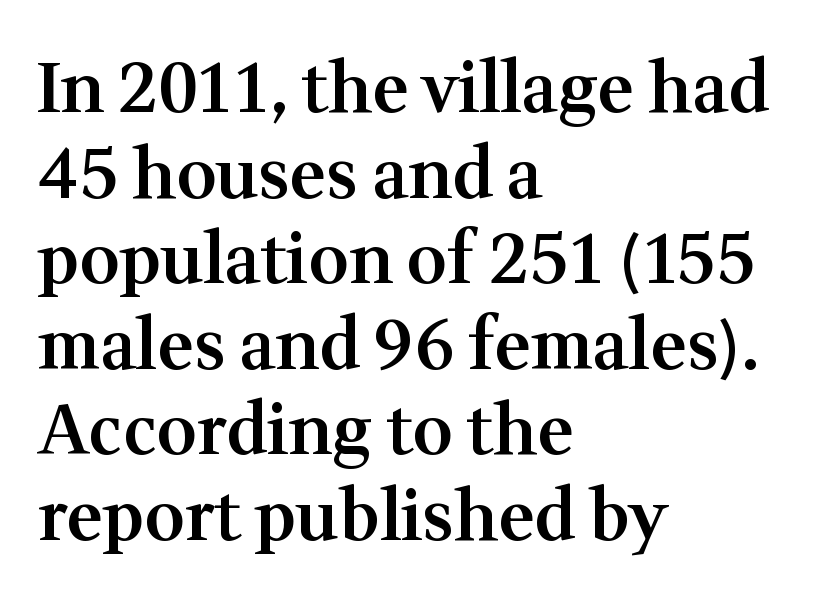
Observe the serifs anchoring each vertical stroke in this sample. The face used here is proportionally spaced, like ordinary book or web type. This rendering leaves character spacing at its baseline value. Designer's note — italics off, roman on. A bare baseline throughout the passage. How heavy is the stroke? Medium-heavy — a semibold, shy of bold.
